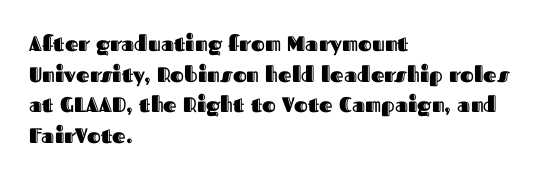
{"italic": "no", "underline": "no", "align": "left", "line_spacing": "normal", "line_spacing_ratio": 1.46, "letter_spacing": "normal", "letter_spacing_em": 0.0, "glyph_px": 21}
